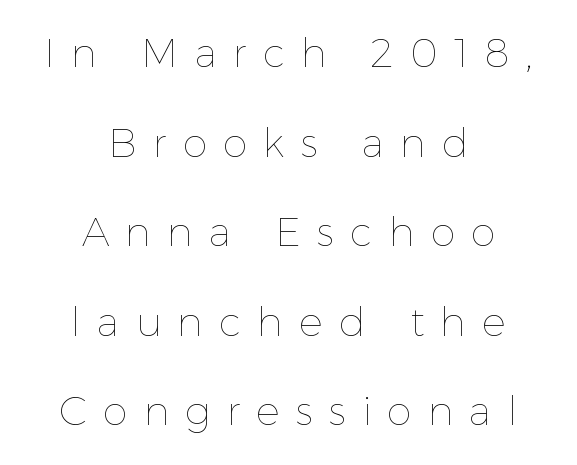
Character widths vary here, with narrow letters taking less room than wide ones. Unlike italic type, these characters show no tilt at all. Any mark beneath the type? The region is blank. No heavy texture on the line: the type isn't bold. Short and long lines alike share a common midpoint. The tracking jumps out immediately: characters are airy and widely separated.
